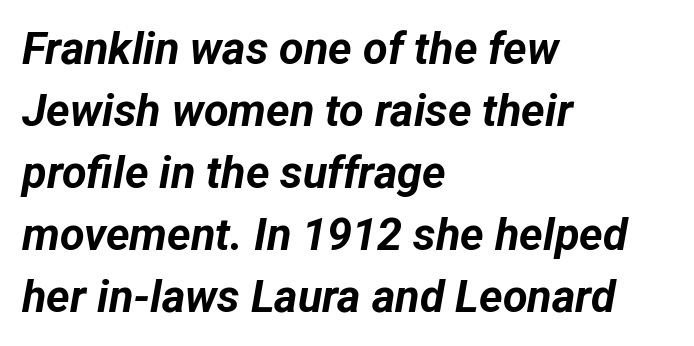
The image shows 45 px bold type, italic (leaning right); set left-aligned, normal line spacing (1.38x), normal letter spacing, not underlined; low stroke contrast and a medium x-height.
